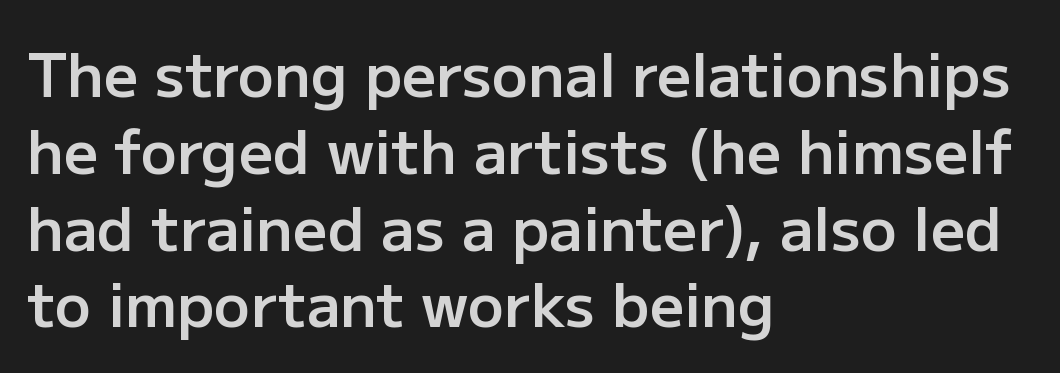
Q: Is the text bold? A: Semi-bold.
Q: Is the text italic (slanted)? A: No, it is upright.
Q: Is the typeface a serif or a sans-serif typeface? A: Sans-serif.
Q: Is the text underlined? A: No.
Q: How is the paragraph aligned? A: Left-aligned.
Q: Is the spacing between letters normal or unusually wide? A: Normal.
Q: Is the spacing between lines tight, normal or loose? A: Normal.
Q: Width (condensed, normal, or wide)? A: Normal.
Q: Stroke contrast? A: Low.
Q: x-height? A: Medium.
Q: Monospaced? A: No.
